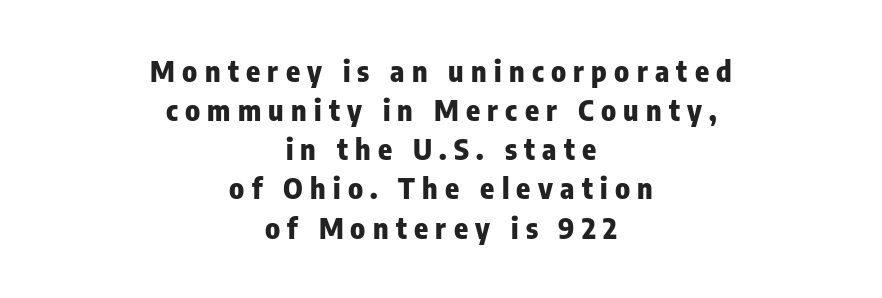
{"serif": "no", "italic": "no", "bold": "yes", "weight": "heavy", "width": "condensed", "stroke_contrast": "low", "x_height": "medium", "monospaced": "no", "underline": "no", "align": "center", "line_spacing": "normal", "line_spacing_ratio": 1.35, "letter_spacing": "wide", "letter_spacing_em": 0.25, "glyph_px": 29}
